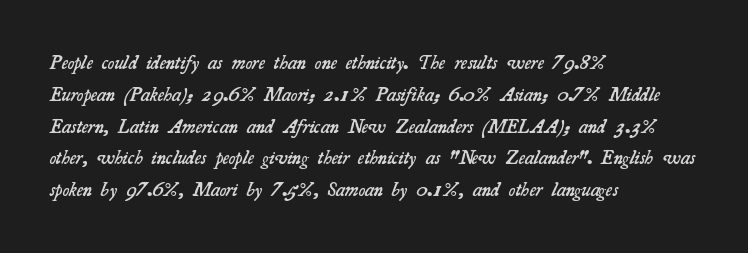
{"bold": "semi", "underline": "no", "align": "left", "line_spacing": "normal", "line_spacing_ratio": 1.59, "letter_spacing": "normal", "letter_spacing_em": 0.0, "glyph_px": 20}
